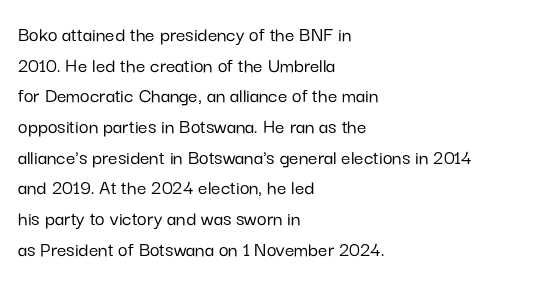
The image shows 21 px text type, upright; set left-aligned, normal line spacing (1.46x), normal letter spacing, not underlined.
